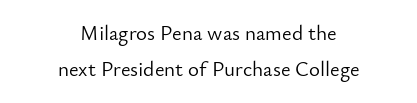
{"italic": "no", "bold": "no", "underline": "no", "align": "center", "line_spacing_ratio": 1.71, "letter_spacing": "normal", "letter_spacing_em": 0.0, "glyph_px": 21}
